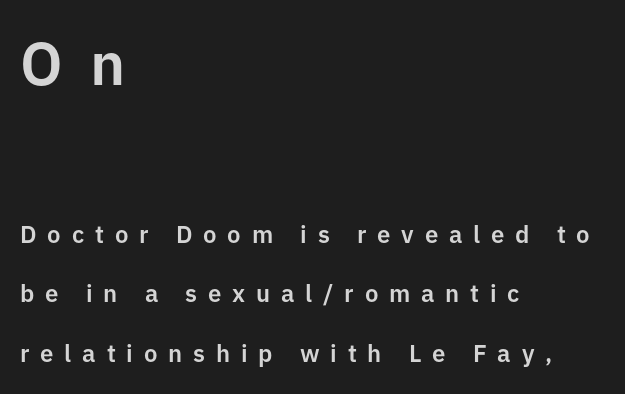
Q: Is the text italic (slanted)? A: No, it is upright.
Q: Is the typeface a serif or a sans-serif typeface? A: Sans-serif.
Q: Is the text underlined? A: No.
Q: How is the paragraph aligned? A: Left-aligned.
Q: Is the spacing between letters normal or unusually wide? A: Unusually wide.
Q: Is the spacing between lines tight, normal or loose? A: Loose.
Q: Which block of text is set in a larger size, the first (top) or the second (bottom)? A: The first (top) one.
Q: Width (condensed, normal, or wide)? A: Normal.
Q: Stroke contrast? A: Low.
Q: x-height? A: Medium.
Q: Monospaced? A: No.
